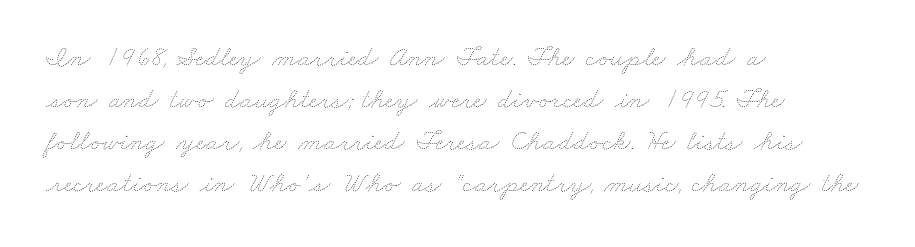
Think standard paragraph weight, or any step lighter than that. Each line starts at the same left margin while the right side varies. The foot of each line stays bare and open. Horizontal bands of white between lines are of average thickness. Think of a printed novel: that variable character pitch is what you see here. The line texture is even and compact thanks to regular tracking.
